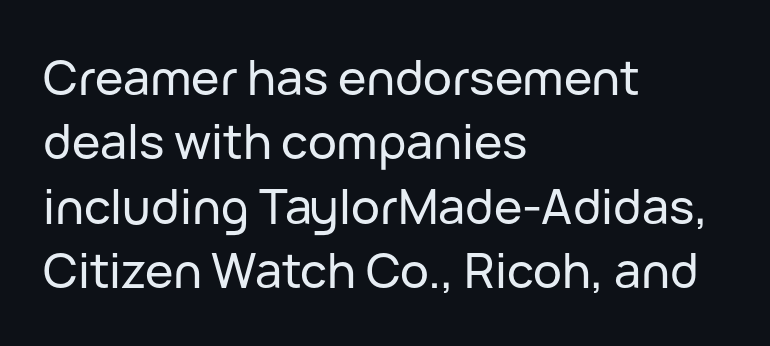
{"serif": "no", "italic": "no", "width": "normal", "stroke_contrast": "low", "x_height": "medium", "monospaced": "no", "underline": "no", "align": "left", "line_spacing": "normal", "line_spacing_ratio": 1.34, "letter_spacing": "normal", "letter_spacing_em": 0.0, "glyph_px": 48}
